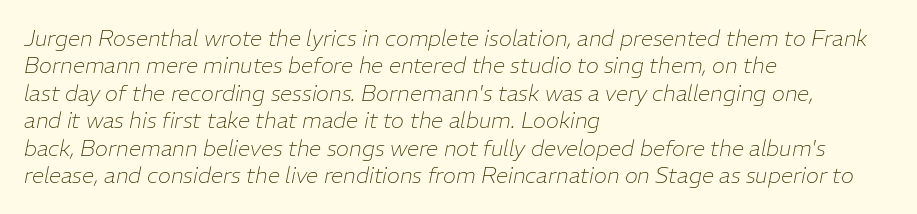
{"italic": "yes", "lean": "right", "slant_degrees": 11, "bold": "no", "underline": "no", "align": "left", "line_spacing": "normal", "line_spacing_ratio": 1.25, "letter_spacing": "normal", "letter_spacing_em": 0.0, "glyph_px": 22}
